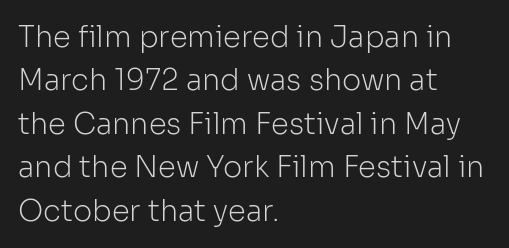
These glyphs show unthickened strokes, regular width or finer. Check where the strokes stop: nothing finishes them off — pure sans. Is this a fixed-width face? No — the glyphs have proportional, varying widths. Horizontally, the lines are justified to the leading edge only. Descenders are the only things crossing below the line.
